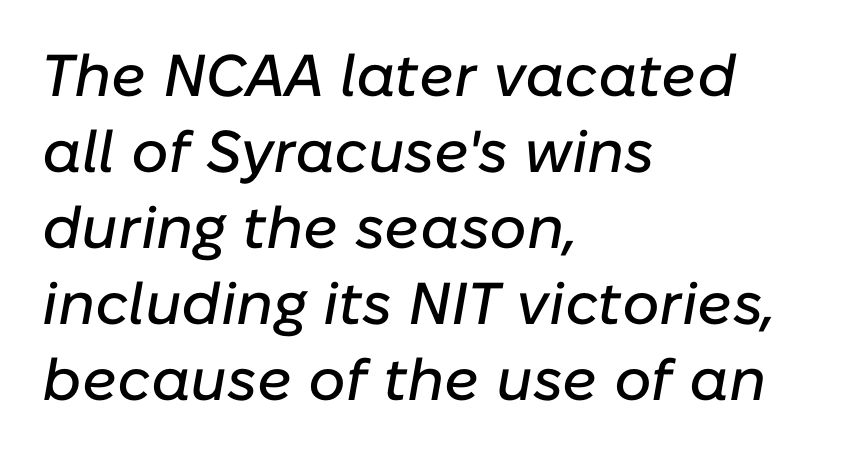
Q: Is the text italic (slanted)? A: Yes, it leans right by about 10 degrees.
Q: Is the text underlined? A: No.
Q: How is the paragraph aligned? A: Left-aligned.
Q: Is the spacing between letters normal or unusually wide? A: Normal.
Q: Is the spacing between lines tight, normal or loose? A: Normal.
Q: Width (condensed, normal, or wide)? A: Normal.
Q: Stroke contrast? A: Low.
Q: x-height? A: Medium.
Q: Monospaced? A: No.
